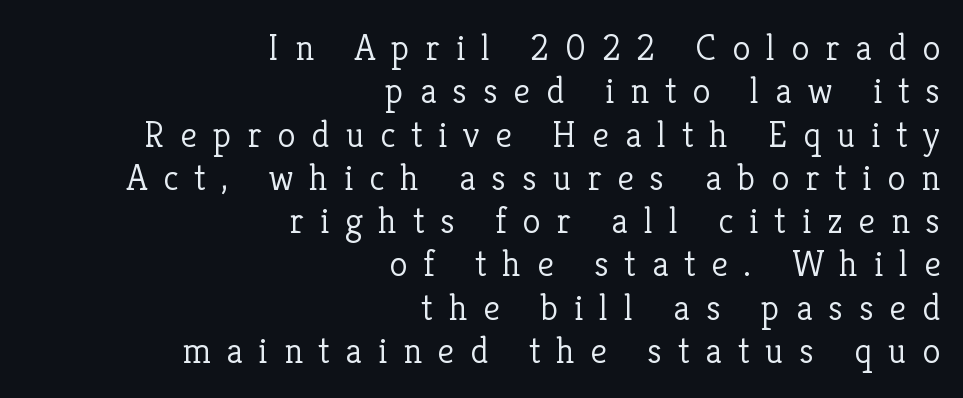
Small tapered or slab feet sit at the stroke ends, so this counts as serif. Compared with typical body copy, the letter spacing here is much looser. Alignment: flush right. No extra ink here — the face is not bold.
